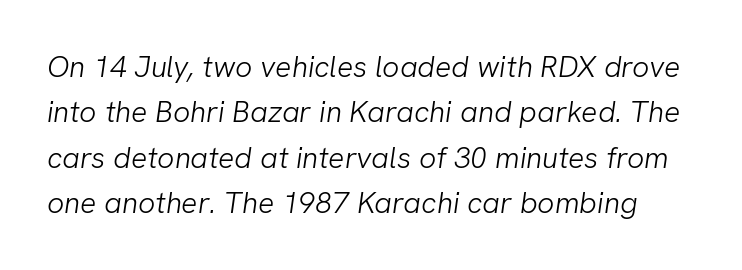
Tracking here is standard; glyphs follow each other at the usual distance. Is this a sans? Yes — the strokes have no serifs. Line spacing here is normal. Letters rest on an invisible, unmarked baseline. Looks like regular typesetting: each glyph gets only the width it needs. Letters have the restrained weight of plain body copy at most.
